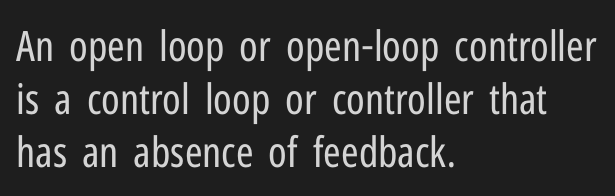
{"serif": "no", "italic": "no", "bold": "no", "weight": "regular", "width": "condensed", "stroke_contrast": "low", "x_height": "medium", "monospaced": "no", "underline": "no", "align": "left", "line_spacing": "normal", "line_spacing_ratio": 1.26, "letter_spacing": "normal", "letter_spacing_em": 0.0, "glyph_px": 42}
